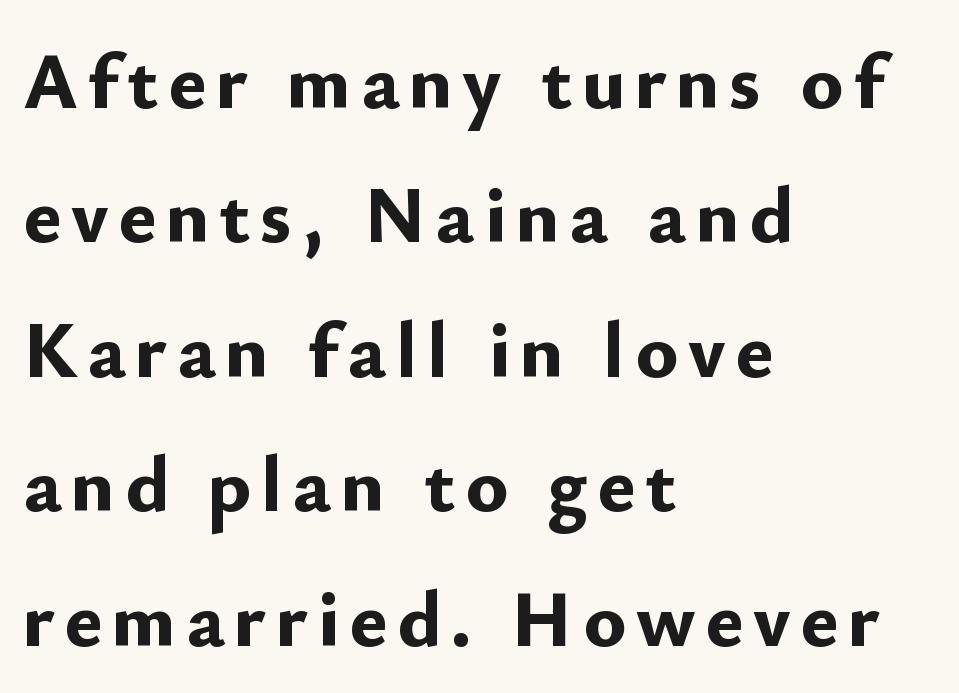
Notice how the stems are strictly vertical — no italics here. A dark, heavy texture on the line: the type is bold. Lines of text with bare space underneath. Quick note: interline space is typical.
